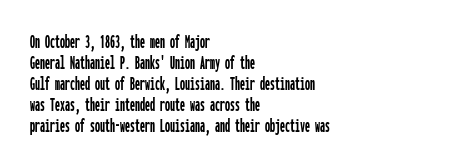
{"italic": "no", "underline": "no", "align": "left", "line_spacing": "tight", "line_spacing_ratio": 1.05, "letter_spacing": "normal", "letter_spacing_em": 0.0, "glyph_px": 20}
